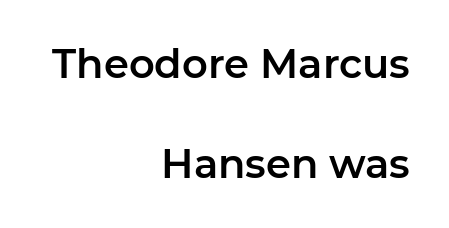
The passage shown is typeset with a sans-serif family. This rendering uses right alignment, leaving the left contour irregular. Nobody touched the tracking dial on this one. Students, observe: this is what heavily led, spacious text looks like. Italic? Not at all — the glyphs are vertical. Each letter keeps its own natural width here, so spacing adapts to shape.
